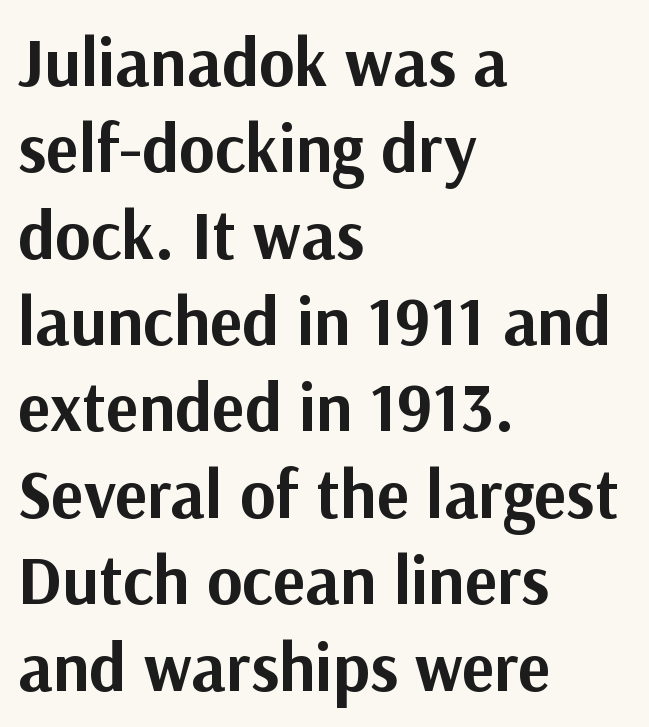
Evenly set lines give the paragraph a standard silhouette. These lines are set flush left with a ragged right edge. The gaps between neighbouring characters are ordinary and unremarkable. This is sans-serif lettering, the kind often seen on screens and signage. A roman cut, with each character standing at attention. Each row of text sits above clean, open space.
